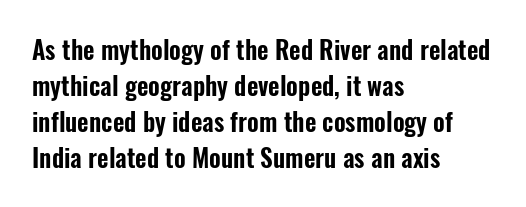
Vertically, the passage feels balanced, rows spaced as you'd expect. Every character sits straight up, as roman type does. A typesetter would call this zero additional tracking. Each line starts at the same left margin while the right side varies. Descenders are the only things crossing below the line.
